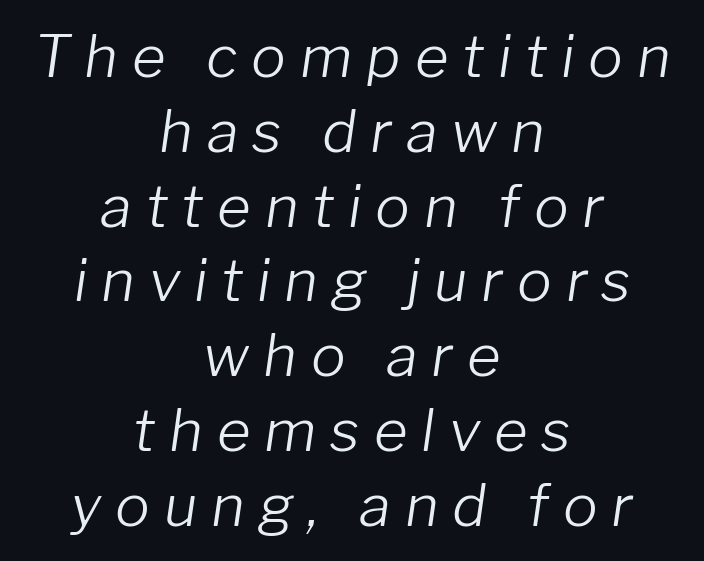
Q: Is the text bold? A: No.
Q: Is the text italic (slanted)? A: Yes, it leans right by about 8 degrees.
Q: Is the text underlined? A: No.
Q: How is the paragraph aligned? A: Centered.
Q: Is the spacing between letters normal or unusually wide? A: Unusually wide.
Q: Is the spacing between lines tight, normal or loose? A: Normal.
Q: Width (condensed, normal, or wide)? A: Normal.
Q: Stroke contrast? A: Low.
Q: x-height? A: Medium.
Q: Monospaced? A: No.
